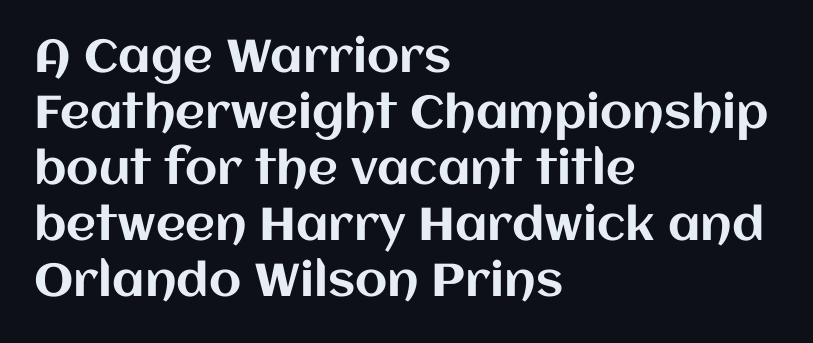
The image shows 46 px text type, upright; set left-aligned, line spacing 1.22x, normal letter spacing, not underlined; medium stroke contrast and a large x-height.
